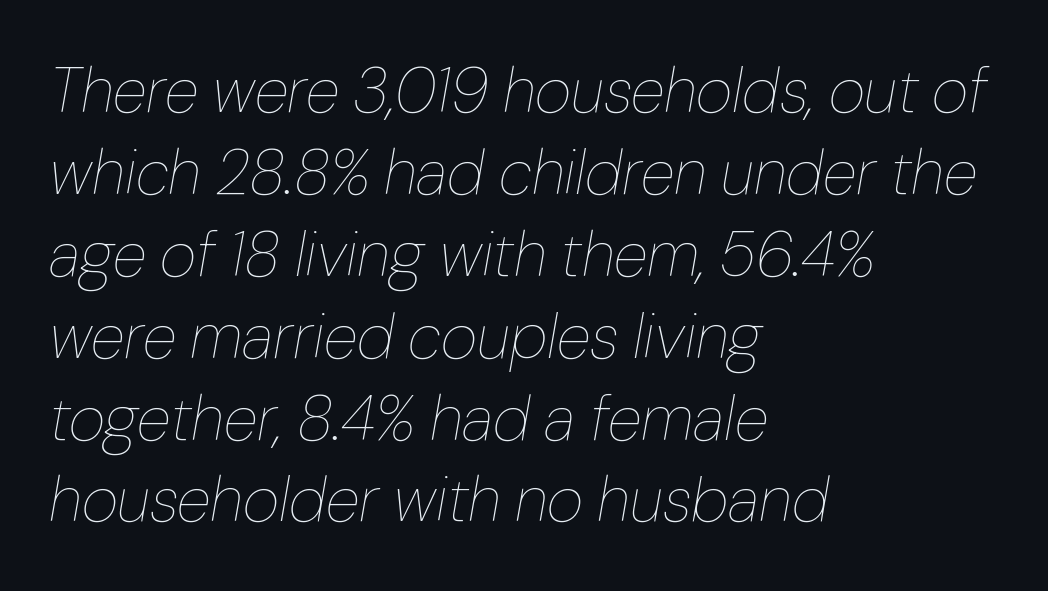
{"italic": "yes", "lean": "right", "slant_degrees": 10, "bold": "no", "weight": "thin", "width": "normal", "stroke_contrast": "low", "x_height": "medium", "monospaced": "no", "underline": "no", "align": "left", "line_spacing": "normal", "line_spacing_ratio": 1.3, "letter_spacing": "normal", "letter_spacing_em": 0.0, "glyph_px": 63}
